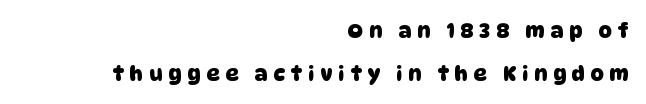
Q: Is the text bold? A: Yes.
Q: Is the text underlined? A: No.
Q: How is the paragraph aligned? A: Right-aligned.
Q: Is the spacing between letters normal or unusually wide? A: Unusually wide.
Q: Is the spacing between lines tight, normal or loose? A: Loose.
